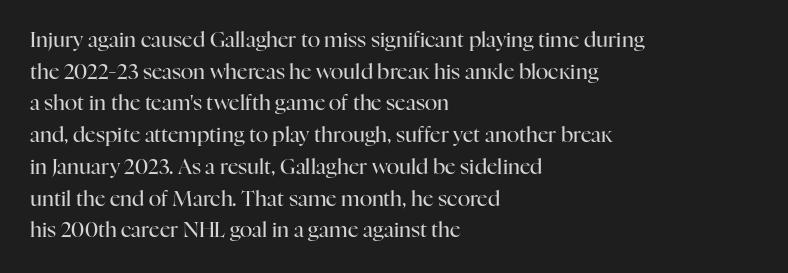
{"italic": "no", "bold": "no", "underline": "no", "align": "left", "line_spacing": "normal", "line_spacing_ratio": 1.51, "letter_spacing": "normal", "letter_spacing_em": 0.0, "glyph_px": 21}
